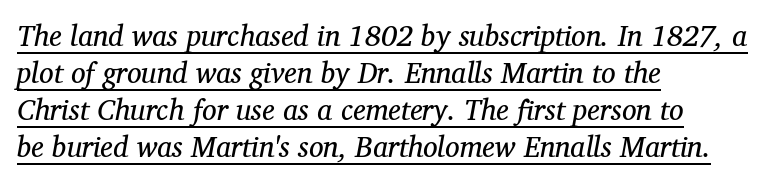
If you drew a ruler down the left edge, every line would touch it. These glyphs show unthickened strokes, regular width or finer. The font's italic variant was chosen for this text. The tracking reads as untouched default to a designer's eye. Each letter keeps its own natural width here, so spacing adapts to shape. Stroke terminals: seriffed.
